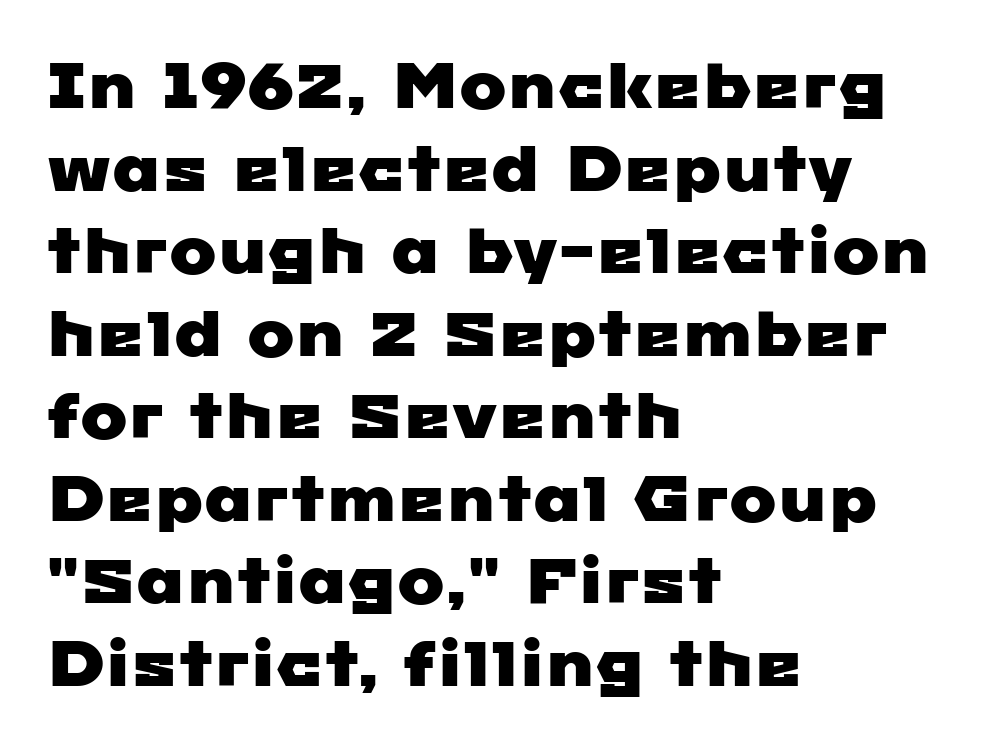
Underlining? Definitely not there. Vertical spacing — default. Nothing sits at the stroke ends, so this counts as sans-serif. A classic flush-left, rag-right setting is used for this passage. The passage shown has conventional tracking throughout. A typesetter would call this proportional, since set widths differ per character.
